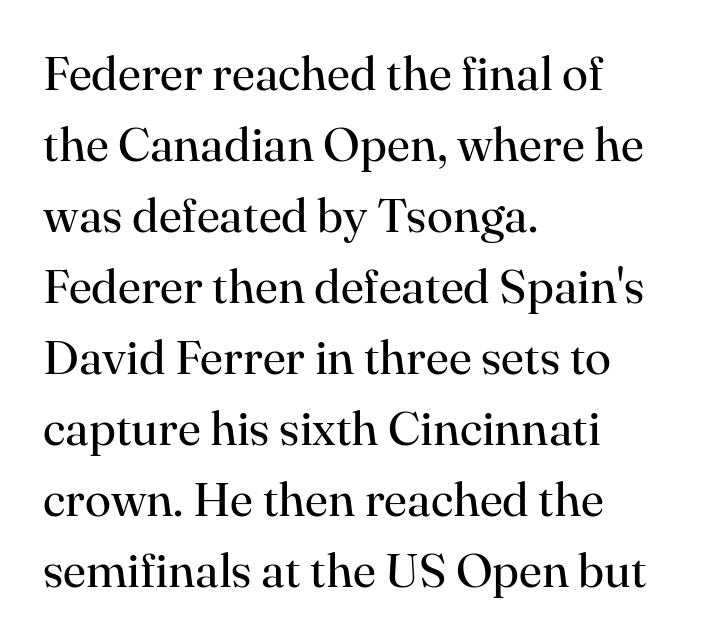
Ascenders rise straight up at ninety degrees. The face used here is seriffed, in the tradition of book romans. Here the designer chose a conventional face with non-uniform glyph widths. Descenders are the only things crossing below the line. Notice how descenders clear the ascenders below comfortably — that's standard leading. Each stroke keeps to a modest, everyday thickness or less.
